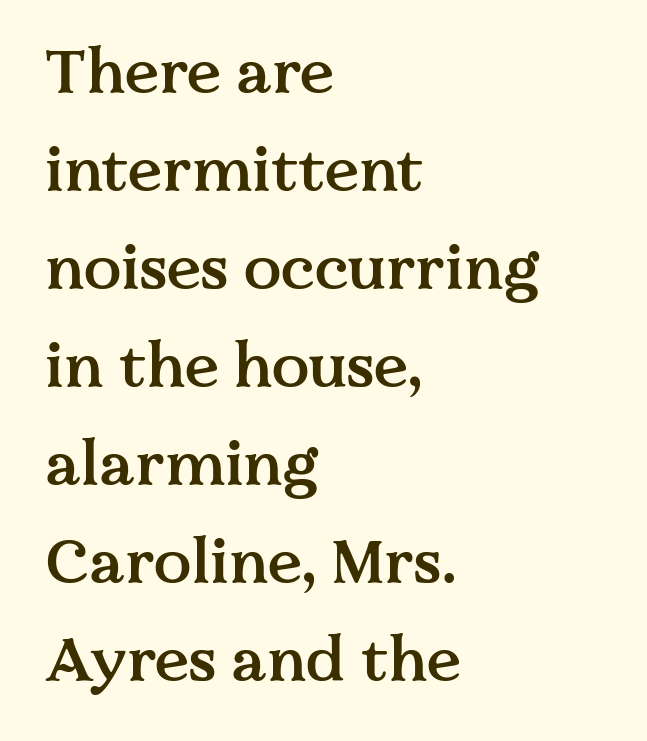
{"serif": "yes", "italic": "no", "bold": "semi", "weight": "semibold", "width": "normal", "stroke_contrast": "medium", "x_height": "medium", "monospaced": "no", "underline": "no", "align": "left", "line_spacing": "normal", "line_spacing_ratio": 1.58, "letter_spacing": "normal", "letter_spacing_em": 0.0, "glyph_px": 62}
